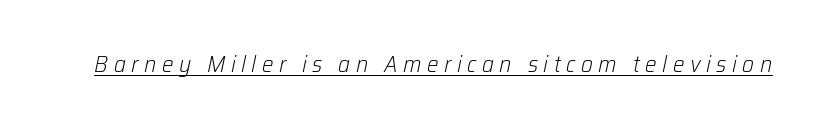
Q: Is the text bold? A: No.
Q: Is the text italic (slanted)? A: Yes, it leans right by about 12 degrees.
Q: Is the text underlined? A: Yes.
Q: Is the spacing between letters normal or unusually wide? A: Unusually wide.
